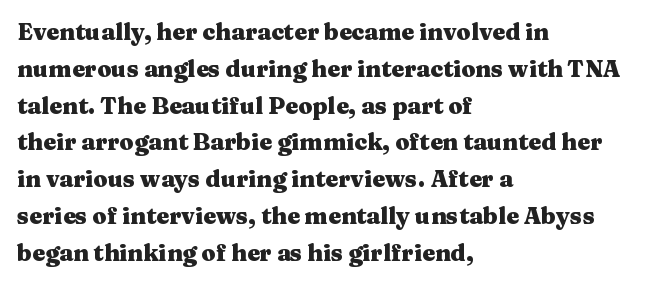
Q: Is the text bold? A: Yes.
Q: Is the text italic (slanted)? A: No, it is upright.
Q: Is the text underlined? A: No.
Q: How is the paragraph aligned? A: Left-aligned.
Q: Is the spacing between letters normal or unusually wide? A: Normal.
Q: Is the spacing between lines tight, normal or loose? A: Normal.
